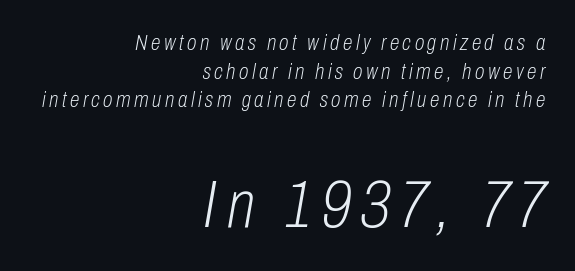
The image shows 66 px light, condensed type, italic (leaning right); set right-aligned, normal line spacing (1.3x), not underlined; the second (bottom) block is 3.0x larger; low stroke contrast and a medium x-height.
